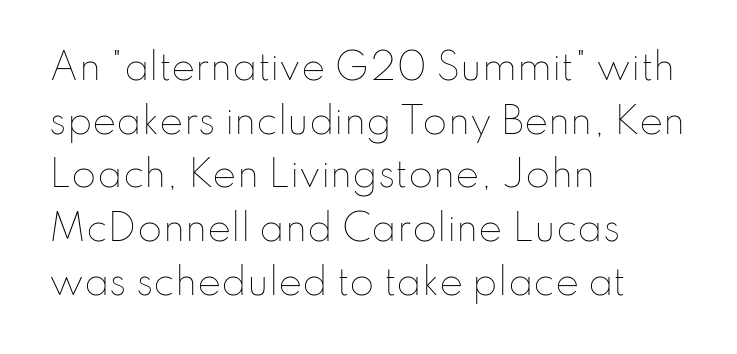
{"italic": "no", "bold": "no", "weight": "thin", "width": "normal", "stroke_contrast": "low", "x_height": "small", "monospaced": "no", "underline": "no", "align": "left", "line_spacing": "normal", "line_spacing_ratio": 1.49, "letter_spacing": "normal", "letter_spacing_em": 0.0, "glyph_px": 36}
